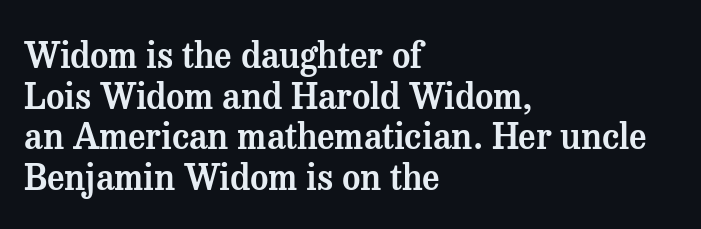
The image shows 35 px serif type, upright; set left-aligned, line spacing 1.16x, normal letter spacing, not underlined; medium stroke contrast and a medium x-height.
